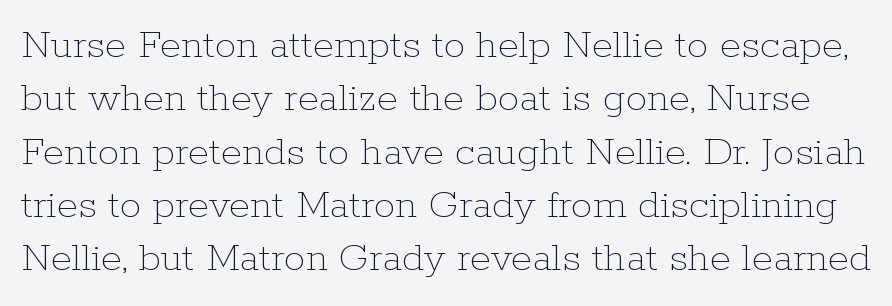
The zone under the glyphs is completely vacant. The gaps between neighbouring characters are ordinary and unremarkable. No letter is thick-stroked: the sample isn't bold. Italic: no, the glyphs are upright roman. The letters advance in unequal steps, a hallmark of proportional type.
